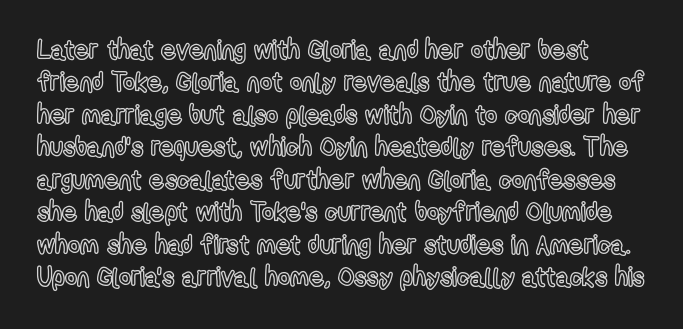
The image shows 26 px text type, upright; set normal line spacing (1.25x), normal letter spacing, not underlined.
